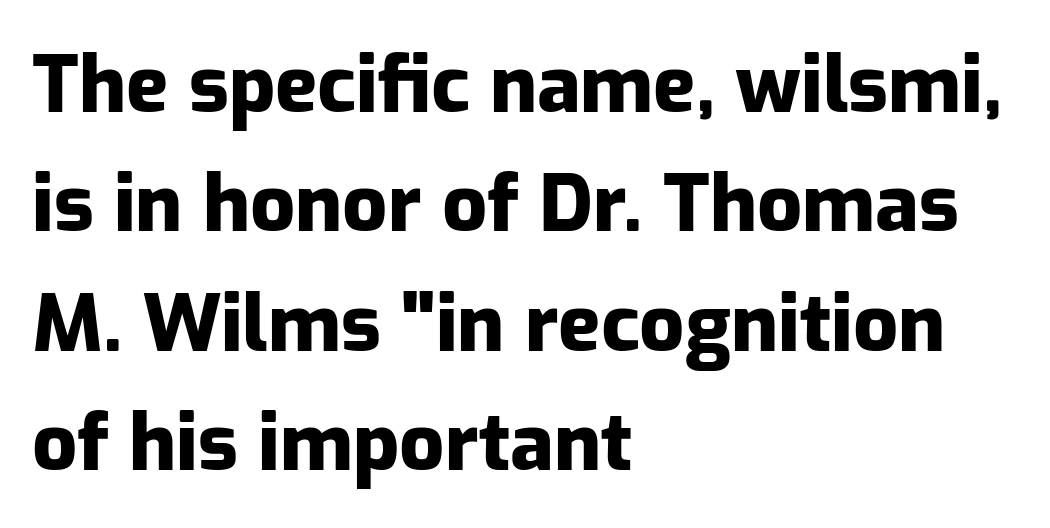
Spacing verdict: proportional, widths tailored to each character. Heavy-handed strokes throughout: this text is bold. Look at the tracking — it's just the regular setting, nothing added. The string is rendered with underlining switched off.
